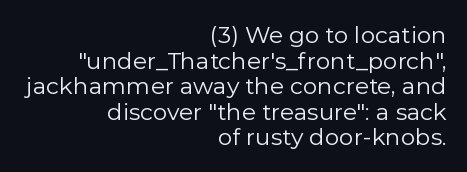
{"italic": "no", "bold": "no", "underline": "no", "align": "right", "line_spacing": "tight", "line_spacing_ratio": 1.11, "letter_spacing": "normal", "letter_spacing_em": 0.0, "glyph_px": 23}
